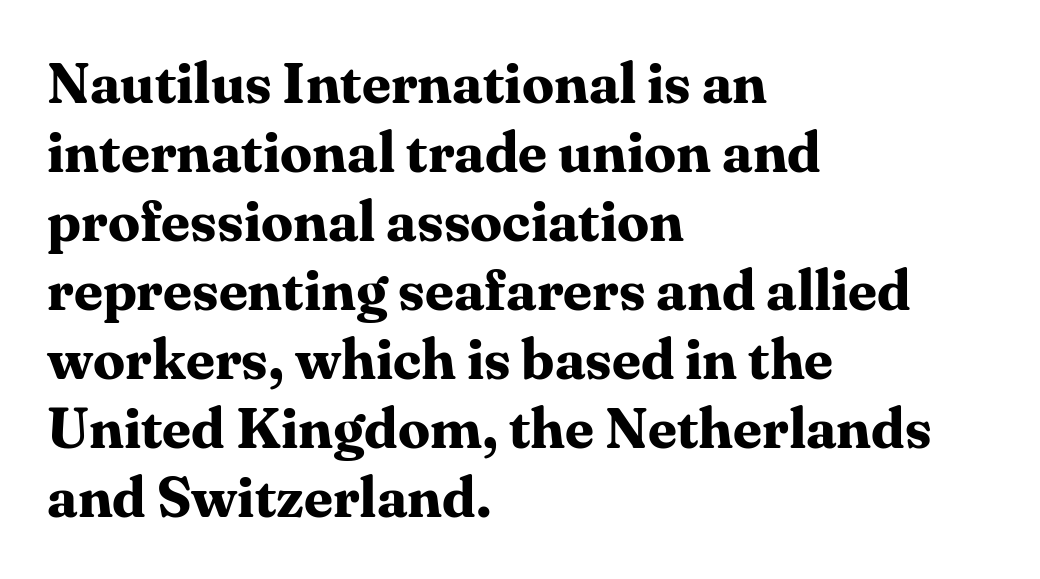
The image shows 57 px bold serif type, upright; set left-aligned, line spacing 1.21x, normal letter spacing, not underlined; medium stroke contrast and a medium x-height.
